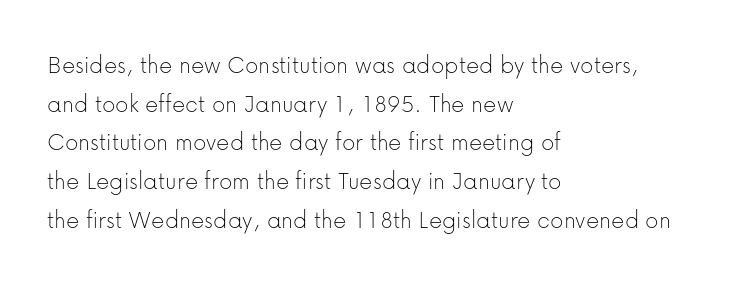
The image shows 26 px text type, upright; set left-aligned, normal line spacing (1.49x), normal letter spacing, not underlined.
